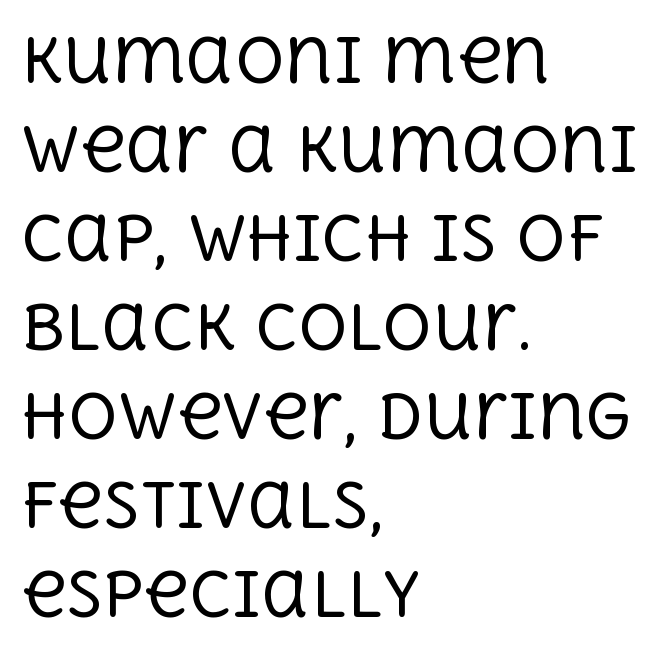
{"serif": "yes", "italic": "no", "bold": "no", "weight": "regular", "width": "normal", "x_height": "large", "monospaced": "no", "underline": "no", "align": "left", "line_spacing": "normal", "line_spacing_ratio": 1.46, "letter_spacing": "normal", "letter_spacing_em": 0.0, "glyph_px": 61}
